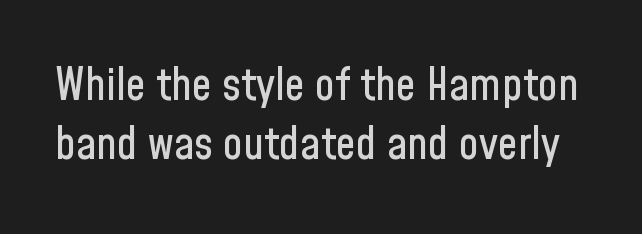
{"serif": "no", "italic": "no", "width": "condensed", "stroke_contrast": "low", "x_height": "medium", "monospaced": "no", "underline": "no", "line_spacing": "normal", "line_spacing_ratio": 1.32, "letter_spacing": "normal", "letter_spacing_em": 0.0, "glyph_px": 45}
